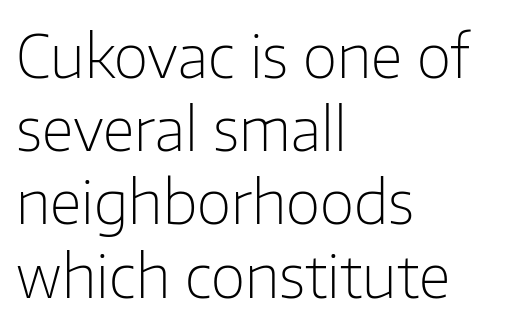
The image shows 60 px light sans-serif type, upright; set left-aligned, line spacing 1.22x, normal letter spacing, not underlined; low stroke contrast and a medium x-height.
